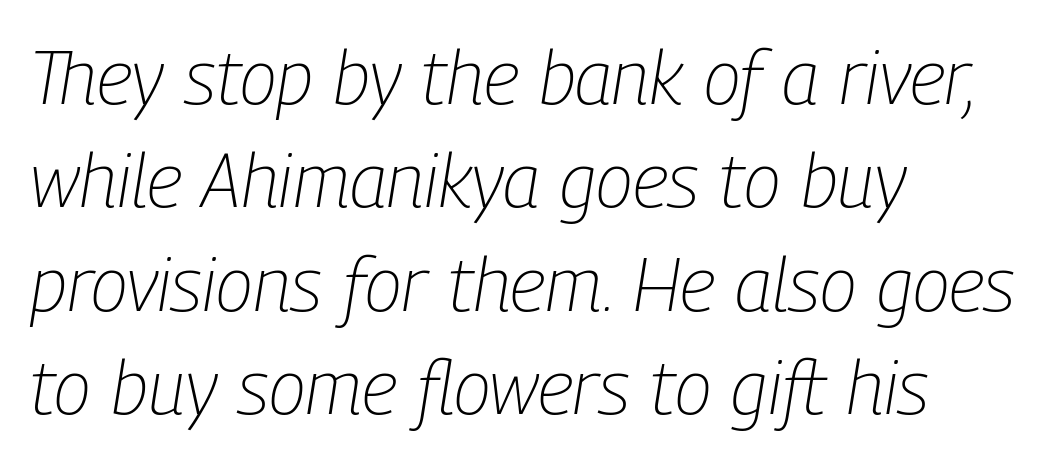
The image shows 76 px light, condensed type, italic (leaning right); set left-aligned, normal line spacing (1.36x), normal letter spacing, not underlined; low stroke contrast and a medium x-height.
